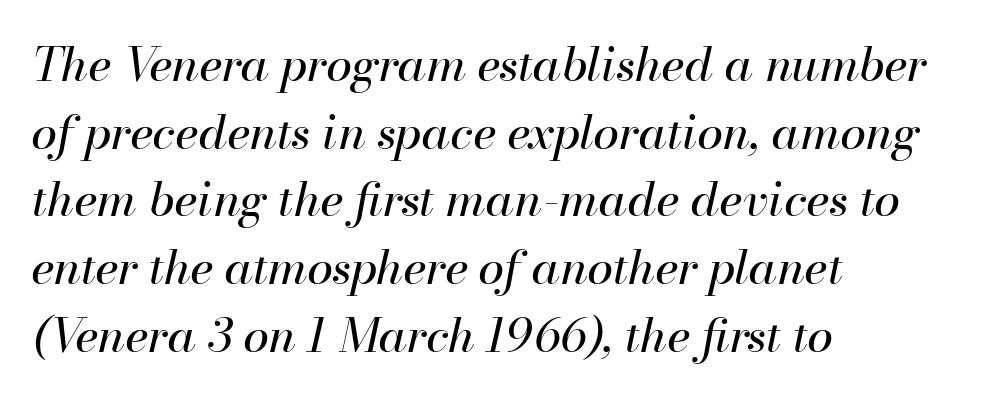
Q: Is the text bold? A: No.
Q: Is the text italic (slanted)? A: Yes, it leans right by about 13 degrees.
Q: Is the text underlined? A: No.
Q: How is the paragraph aligned? A: Left-aligned.
Q: Is the spacing between letters normal or unusually wide? A: Normal.
Q: Is the spacing between lines tight, normal or loose? A: Normal.
Q: Width (condensed, normal, or wide)? A: Normal.
Q: Stroke contrast? A: High.
Q: x-height? A: Small.
Q: Monospaced? A: No.
